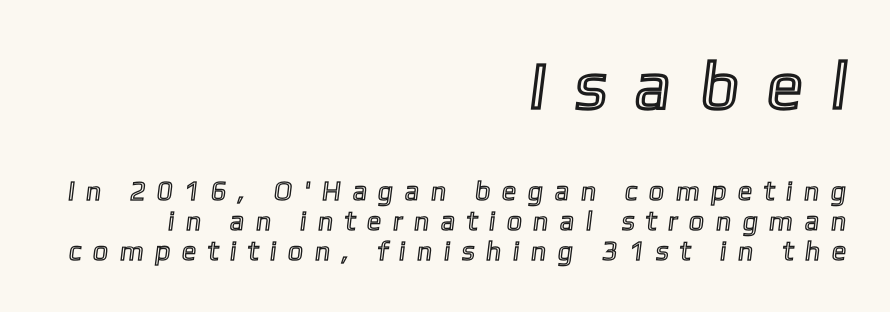
Observe the wide spacing: letters keep a clear distance from each other. The first block has been scaled up relative to the second. Is the block centered? No — it sits flush against the right margin. Quick note: underline off.
